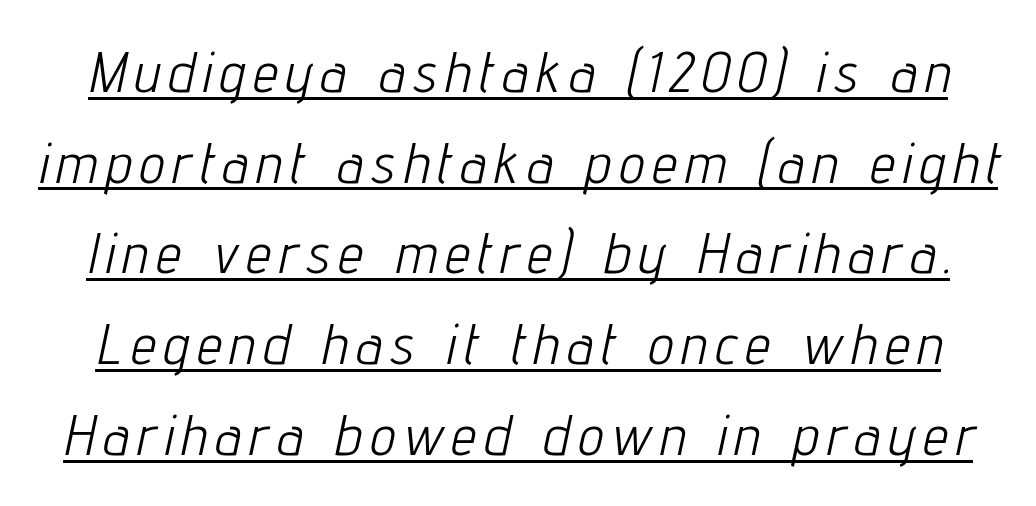
The image shows 56 px light, condensed type, italic (leaning right); set normal line spacing (1.62x), underlined; low stroke contrast and a medium x-height.
